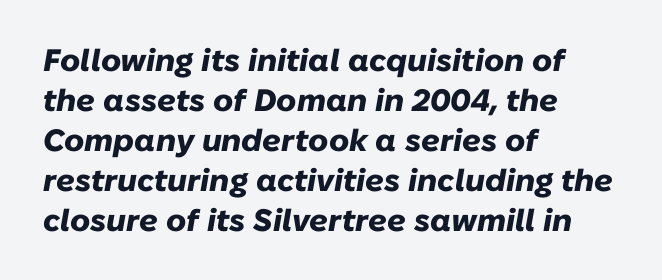
Q: Is the text bold? A: Yes.
Q: Is the text italic (slanted)? A: Yes, it leans right by about 10 degrees.
Q: Is the text underlined? A: No.
Q: How is the paragraph aligned? A: Left-aligned.
Q: Is the spacing between letters normal or unusually wide? A: Normal.
Q: Is the spacing between lines tight, normal or loose? A: Normal.
Q: Width (condensed, normal, or wide)? A: Normal.
Q: Stroke contrast? A: Low.
Q: x-height? A: Medium.
Q: Monospaced? A: No.
